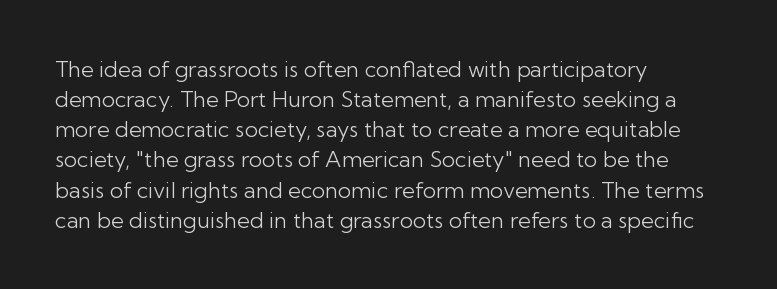
Q: Is the text bold? A: No.
Q: Is the text italic (slanted)? A: No, it is upright.
Q: Is the text underlined? A: No.
Q: How is the paragraph aligned? A: Left-aligned.
Q: Is the spacing between letters normal or unusually wide? A: Normal.
Q: Is the spacing between lines tight, normal or loose? A: Normal.
